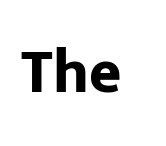
The image shows 62 px bold sans-serif type, upright; set normal letter spacing, not underlined; low stroke contrast and a medium x-height.
